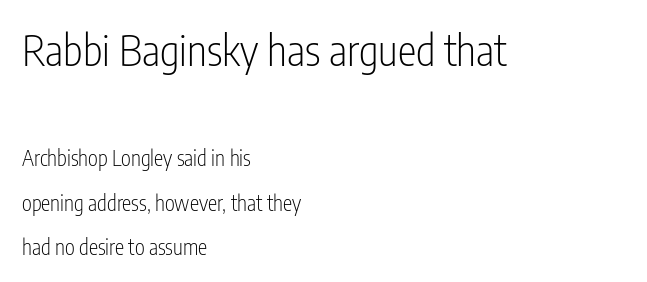
{"serif": "no", "italic": "no", "bold": "no", "weight": "light", "width": "condensed", "stroke_contrast": "low", "x_height": "medium", "monospaced": "no", "underline": "no", "align": "left", "line_spacing": "loose", "line_spacing_ratio": 2.11, "letter_spacing": "normal", "letter_spacing_em": 0.0, "larger_block": "first", "size_ratio": 2.0, "glyph_px": 42}
